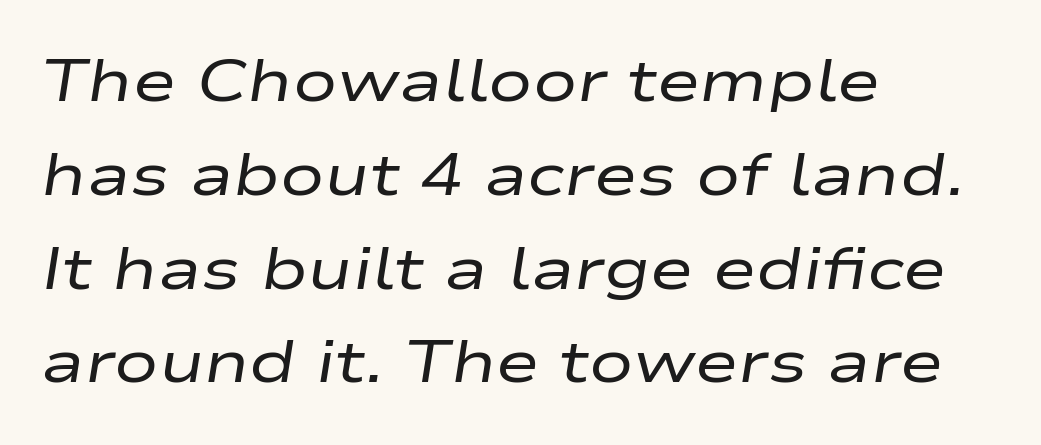
Q: Is the text bold? A: No.
Q: Is the text italic (slanted)? A: Yes, it leans right by about 9 degrees.
Q: Is the text underlined? A: No.
Q: How is the paragraph aligned? A: Left-aligned.
Q: Is the spacing between letters normal or unusually wide? A: Normal.
Q: Is the spacing between lines tight, normal or loose? A: Normal.
Q: Width (condensed, normal, or wide)? A: Wide.
Q: Stroke contrast? A: Low.
Q: x-height? A: Medium.
Q: Monospaced? A: No.
